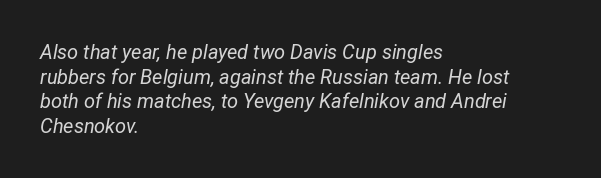
The image shows 20 px text type, italic (leaning right); set left-aligned, line spacing 1.23x, normal letter spacing, not underlined.
